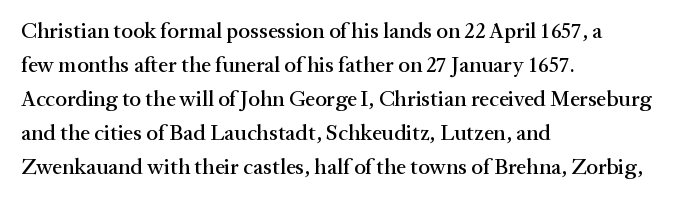
The image shows 22 px text type, upright; set left-aligned, normal line spacing (1.54x), normal letter spacing, not underlined.
